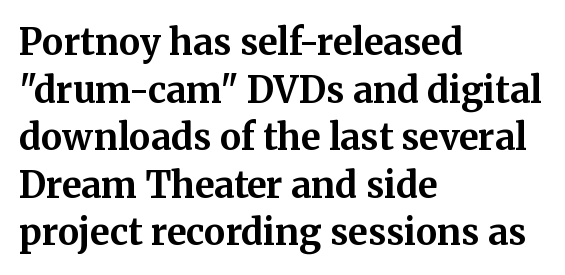
The image shows 36 px bold serif type, upright; set left-aligned, normal line spacing (1.32x), normal letter spacing, not underlined; medium stroke contrast and a medium x-height.
